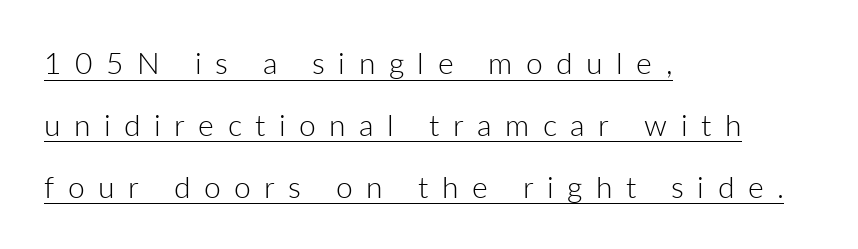
Grotesque or geometric, the face here clearly has no serifs. Spacing verdict: proportional, widths tailored to each character. This is the regular roman posture of the typeface. The space between consecutive lines is lavish. Short and long lines alike share a common starting point at left.
